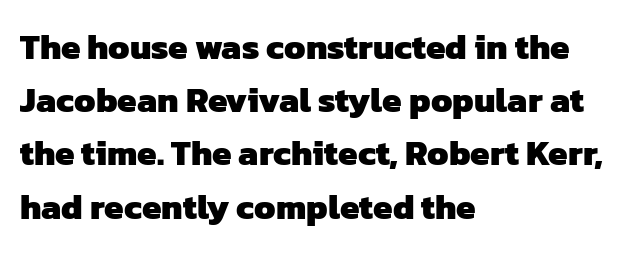
Q: Is the text bold? A: Yes.
Q: Is the typeface a serif or a sans-serif typeface? A: Sans-serif.
Q: Is the text underlined? A: No.
Q: How is the paragraph aligned? A: Left-aligned.
Q: Is the spacing between letters normal or unusually wide? A: Normal.
Q: Is the spacing between lines tight, normal or loose? A: Normal.
Q: Width (condensed, normal, or wide)? A: Normal.
Q: Stroke contrast? A: Low.
Q: x-height? A: Medium.
Q: Monospaced? A: No.
